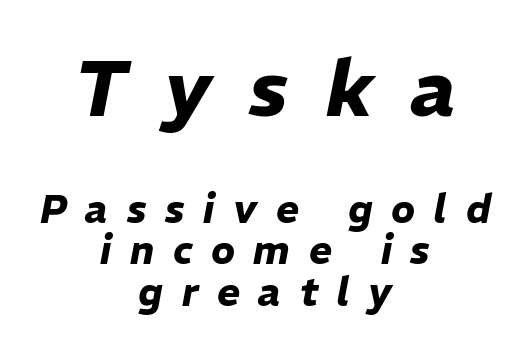
The paragraph shown floats in the horizontal middle. The letters are spread apart with noticeably loose tracking. Character widths vary here, with narrow letters taking less room than wide ones. The earlier block is typeset at a bigger size than the later block. Horizontal bands of white between lines are thin slivers.
